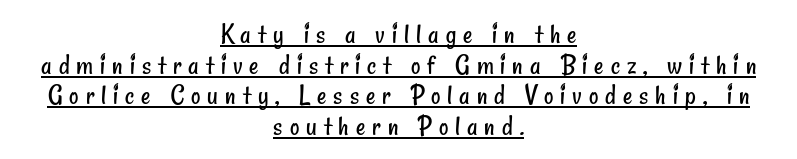
The image shows 29 px regular-weight, condensed sans-serif type; set centered, tight line spacing (1.06x), unusually wide letter spacing (+0.24 em), underlined; low stroke contrast and a small x-height.
